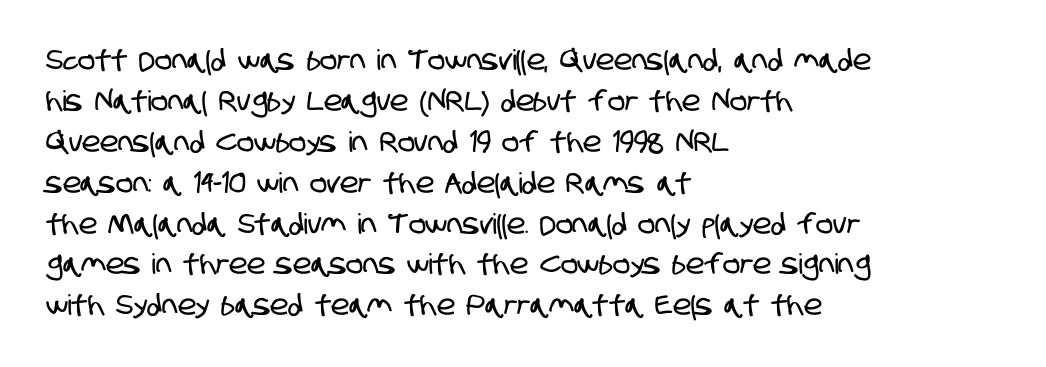
{"serif": "no", "width": "condensed", "stroke_contrast": "low", "x_height": "large", "monospaced": "no", "underline": "no", "align": "left", "line_spacing": "normal", "line_spacing_ratio": 1.46, "letter_spacing": "normal", "letter_spacing_em": 0.0, "glyph_px": 28}
